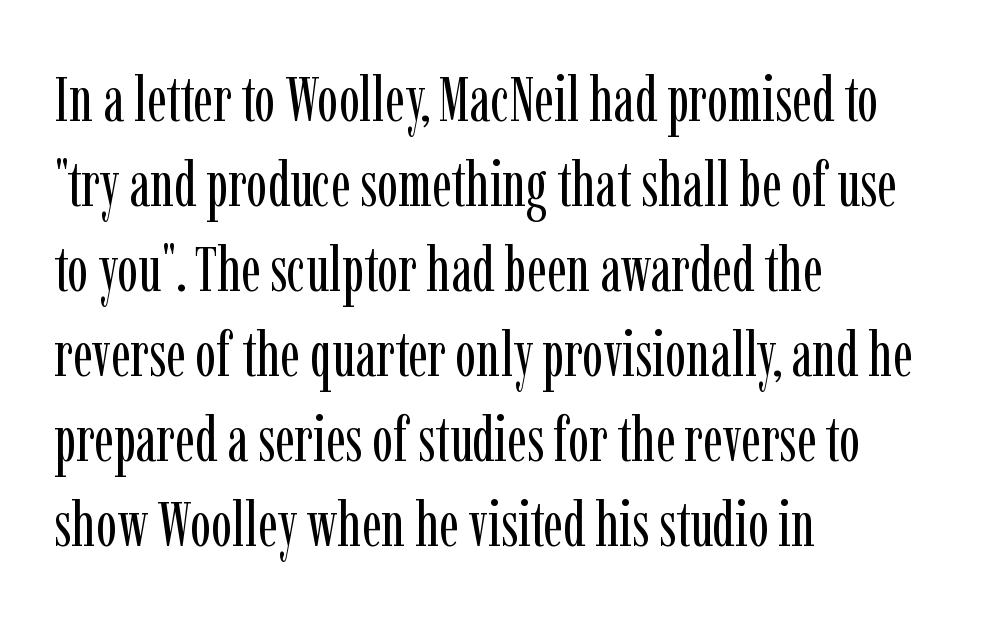
{"serif": "yes", "italic": "no", "bold": "no", "weight": "regular", "width": "condensed", "stroke_contrast": "low", "x_height": "medium", "monospaced": "no", "underline": "no", "align": "left", "line_spacing": "normal", "line_spacing_ratio": 1.35, "letter_spacing": "normal", "letter_spacing_em": 0.0, "glyph_px": 63}
